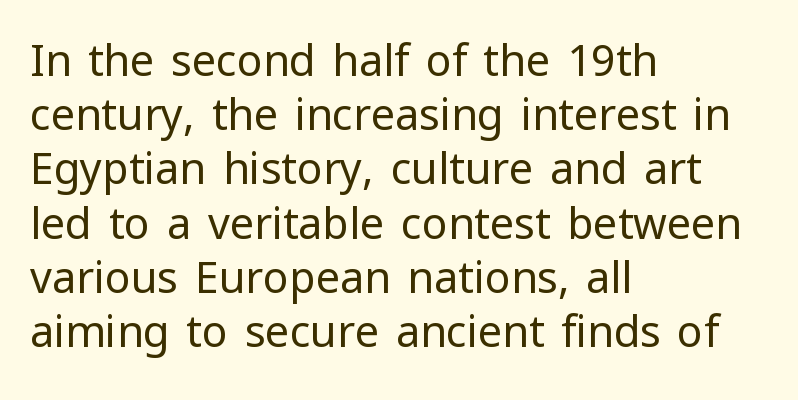
Q: Is the text bold? A: No.
Q: Is the text italic (slanted)? A: No, it is upright.
Q: Is the typeface a serif or a sans-serif typeface? A: Sans-serif.
Q: Is the text underlined? A: No.
Q: How is the paragraph aligned? A: Left-aligned.
Q: Is the spacing between letters normal or unusually wide? A: Normal.
Q: Is the spacing between lines tight, normal or loose? A: Normal.
Q: Width (condensed, normal, or wide)? A: Normal.
Q: Stroke contrast? A: Low.
Q: x-height? A: Medium.
Q: Monospaced? A: No.
